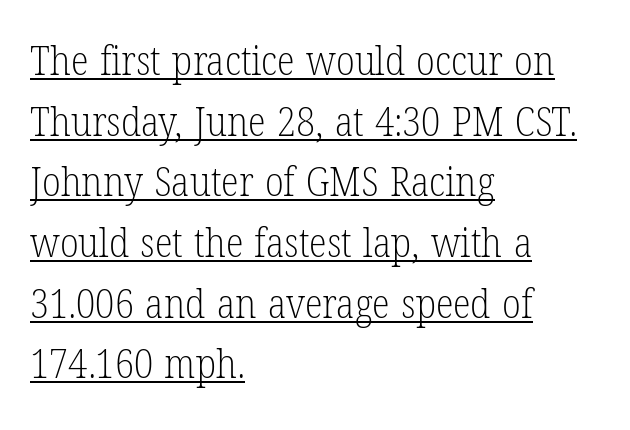
The image shows 41 px light, condensed serif type, upright; set left-aligned, normal line spacing (1.48x), normal letter spacing, underlined; low stroke contrast and a medium x-height.
